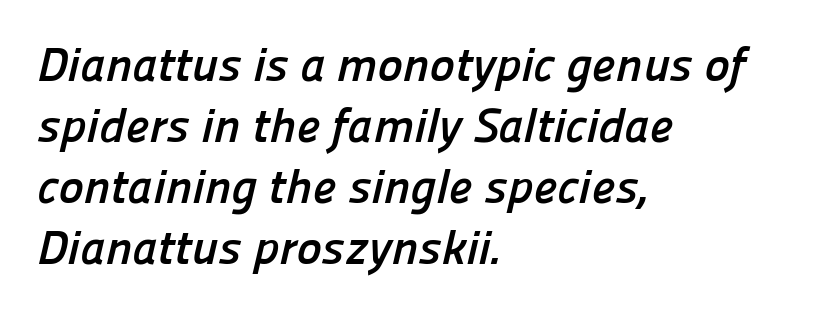
Q: Is the text bold? A: Yes.
Q: Is the typeface a serif or a sans-serif typeface? A: Sans-serif.
Q: Is the text underlined? A: No.
Q: How is the paragraph aligned? A: Left-aligned.
Q: Is the spacing between letters normal or unusually wide? A: Normal.
Q: Is the spacing between lines tight, normal or loose? A: Normal.
Q: Width (condensed, normal, or wide)? A: Normal.
Q: Stroke contrast? A: Low.
Q: x-height? A: Medium.
Q: Monospaced? A: No.
